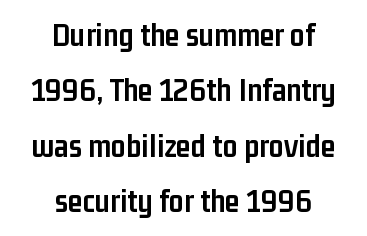
Q: Is the text bold? A: Yes.
Q: Is the text italic (slanted)? A: No, it is upright.
Q: Is the typeface a serif or a sans-serif typeface? A: Sans-serif.
Q: Is the text underlined? A: No.
Q: How is the paragraph aligned? A: Centered.
Q: Is the spacing between letters normal or unusually wide? A: Normal.
Q: Is the spacing between lines tight, normal or loose? A: Normal.
Q: Width (condensed, normal, or wide)? A: Condensed.
Q: Stroke contrast? A: Low.
Q: x-height? A: Medium.
Q: Monospaced? A: No.
